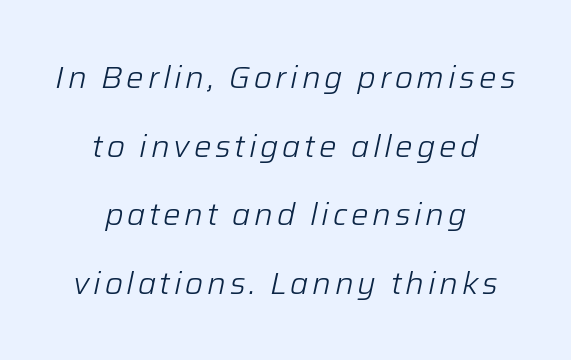
Every character sits at an angle, as italics do. Layout note: lines centered. Stem width sits at or under what a default text font uses. What's the leading like? Stretched, with rows far apart. The words here are not underlined.
